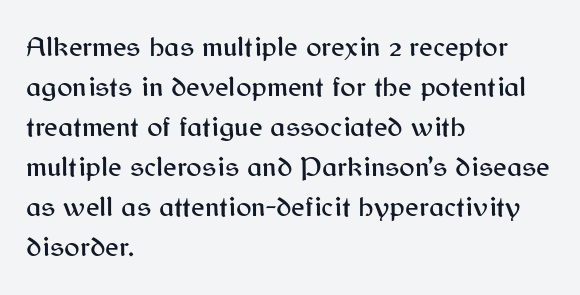
{"serif": "no", "italic": "no", "width": "normal", "stroke_contrast": "medium", "x_height": "medium", "monospaced": "no", "underline": "no", "align": "left", "line_spacing": "normal", "line_spacing_ratio": 1.38, "letter_spacing": "normal", "letter_spacing_em": 0.0, "glyph_px": 29}
